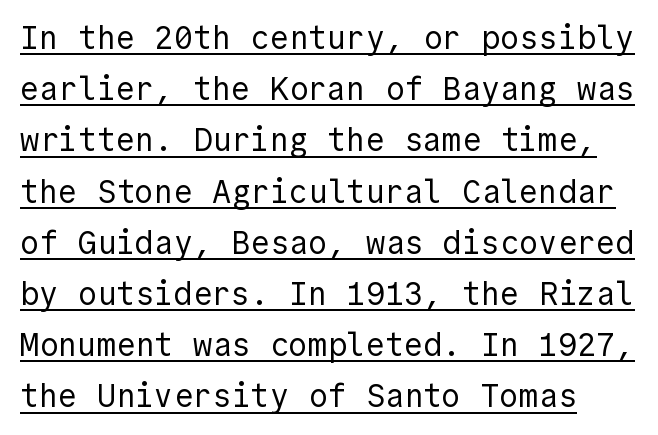
Q: Is the text bold? A: No.
Q: Is the text italic (slanted)? A: No, it is upright.
Q: Is the typeface a serif or a sans-serif typeface? A: Sans-serif.
Q: Is the text underlined? A: Yes.
Q: Is the spacing between letters normal or unusually wide? A: Normal.
Q: Is the spacing between lines tight, normal or loose? A: Normal.
Q: Width (condensed, normal, or wide)? A: Normal.
Q: x-height? A: Medium.
